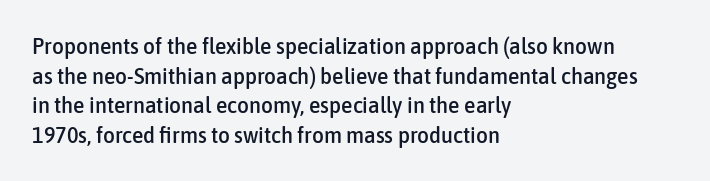
The image shows 23 px text type, upright; set left-aligned, normal line spacing (1.29x), normal letter spacing, not underlined.
